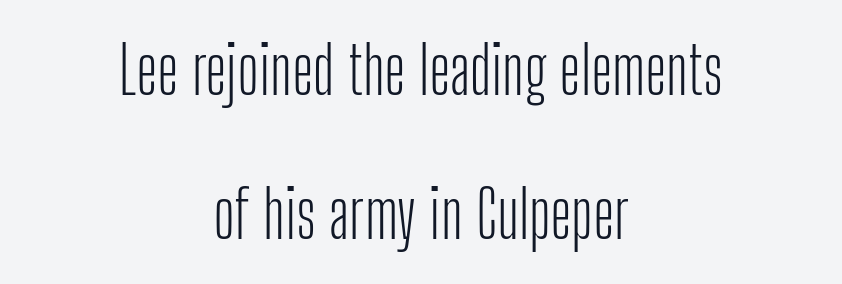
Nothing sits at the stroke ends, so this counts as sans-serif. The passage shown stacks its lines with a broad gap. Unmarked baselines from the first word to the last. Short note: letters normally spaced.
